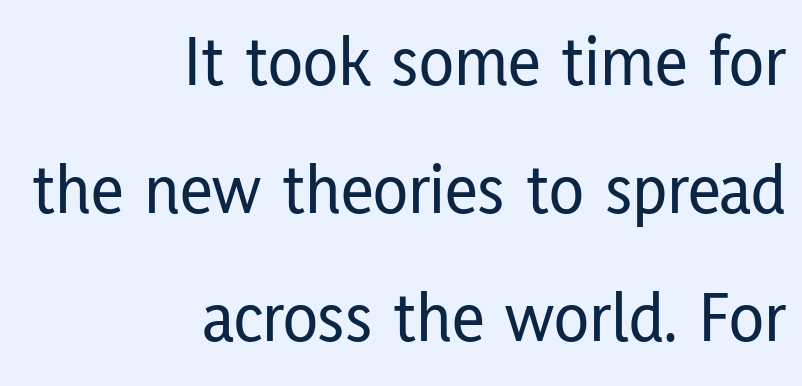
Do the characters align in a grid? No, the font is proportional. Standard letterfit; no display-style spreading of the glyphs. When letters stand straight like this, we call the style roman or upright. Nope, no serifs anywhere on these letters. Words float on clear page, feet unadorned. This rendering uses right alignment, leaving the left contour irregular.
